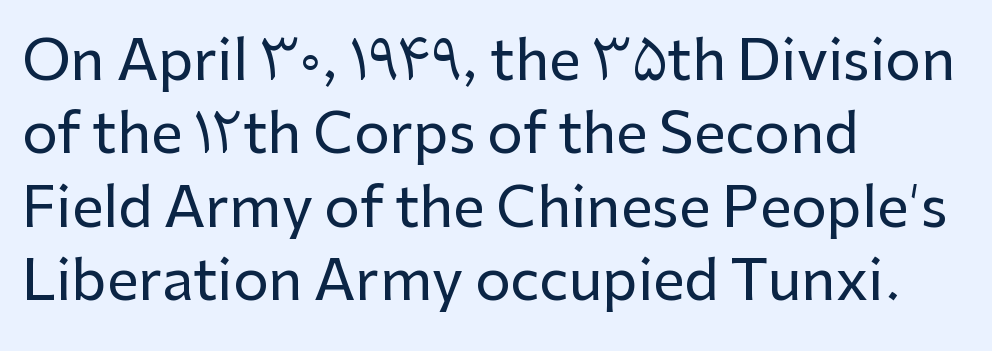
The image shows 56 px sans-serif type, upright; set left-aligned, normal line spacing (1.31x), normal letter spacing, not underlined; low stroke contrast and a medium x-height.
